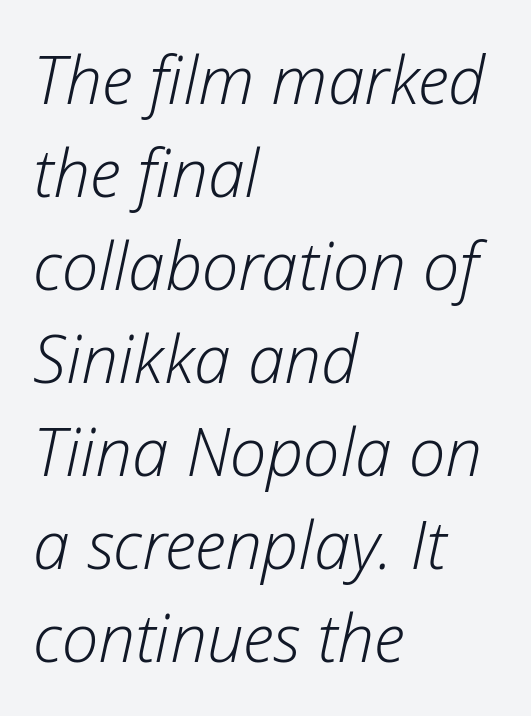
Q: Is the text bold? A: No.
Q: Is the text italic (slanted)? A: Yes, it leans right by about 12 degrees.
Q: Is the text underlined? A: No.
Q: How is the paragraph aligned? A: Left-aligned.
Q: Is the spacing between letters normal or unusually wide? A: Normal.
Q: Is the spacing between lines tight, normal or loose? A: Normal.
Q: Width (condensed, normal, or wide)? A: Normal.
Q: Stroke contrast? A: Low.
Q: x-height? A: Medium.
Q: Monospaced? A: No.
